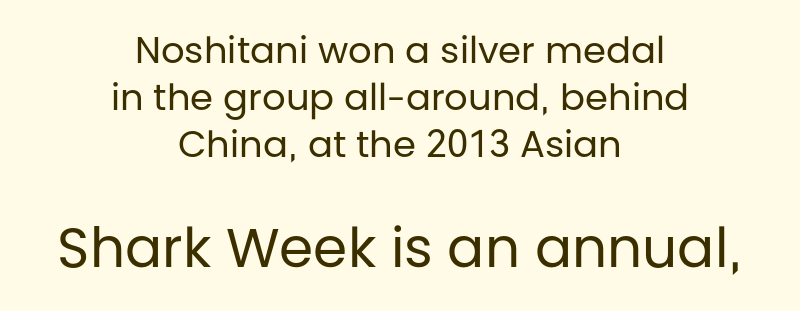
The image shows 55 px regular-weight sans-serif type, upright; set centered, normal line spacing (1.27x), normal letter spacing, not underlined; the second (bottom) block is 1.49x larger; low stroke contrast and a large x-height.
